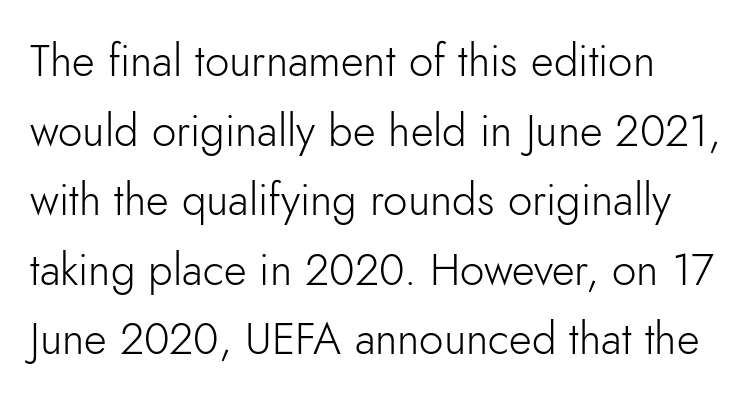
The string is rendered with underlining switched off. The lettering stays uniformly vertical, giving the passage a roman look. Each letter's strokes conclude bluntly, with no projecting serifs. Proportional: the letters do not fall into vertical columns.
